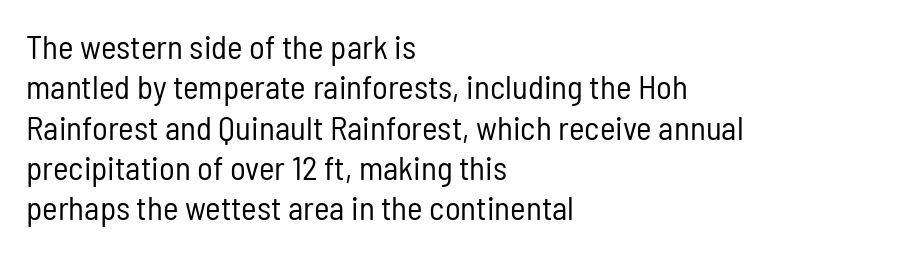
{"serif": "no", "italic": "no", "bold": "no", "weight": "regular", "width": "condensed", "stroke_contrast": "low", "x_height": "medium", "monospaced": "no", "underline": "no", "align": "left", "line_spacing_ratio": 1.22, "letter_spacing": "normal", "letter_spacing_em": 0.0, "glyph_px": 33}
